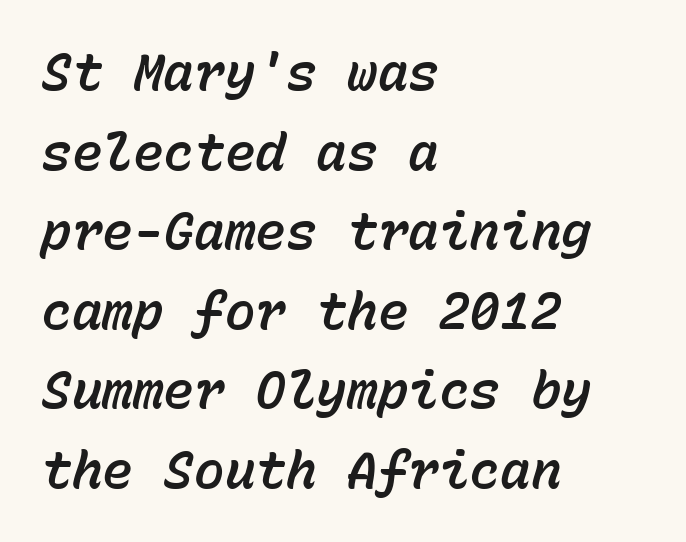
Alignment: flush left. The letters sit at their default tracking, neither squeezed nor spread. A bare baseline throughout the passage. Is this a fixed-width face? Yes — each glyph sits in an identical cell.
